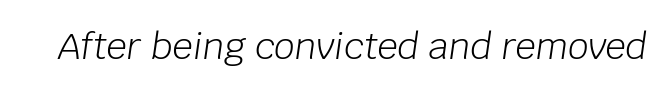
The image shows 36 px light type, italic (leaning right); set normal letter spacing, not underlined; low stroke contrast and a large x-height.
